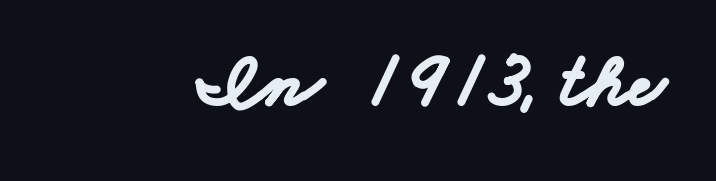
The image shows 78 px bold, wide sans-serif type; set normal letter spacing, not underlined; low stroke contrast and a small x-height.
